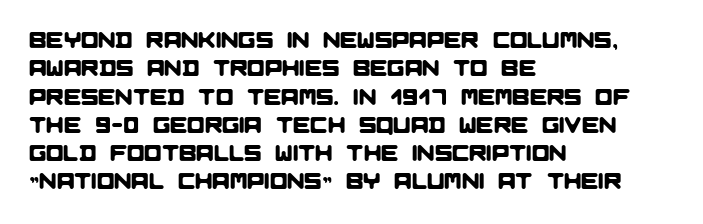
Q: Is the text underlined? A: No.
Q: How is the paragraph aligned? A: Left-aligned.
Q: Is the spacing between letters normal or unusually wide? A: Normal.
